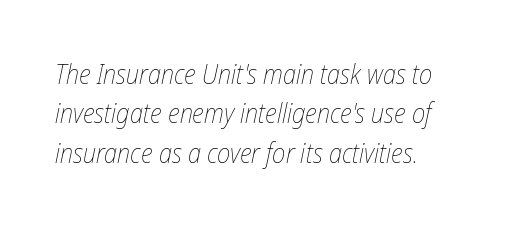
Q: Is the text bold? A: No.
Q: Is the text italic (slanted)? A: Yes, it leans right by about 12 degrees.
Q: Is the text underlined? A: No.
Q: Is the spacing between letters normal or unusually wide? A: Normal.
Q: Is the spacing between lines tight, normal or loose? A: Normal.
